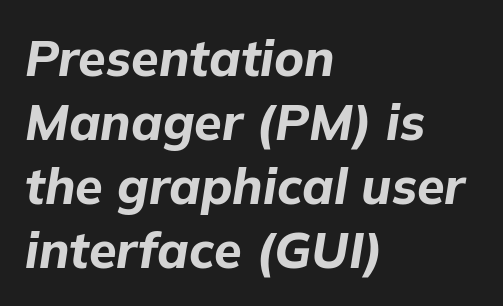
{"italic": "yes", "lean": "right", "slant_degrees": 9, "bold": "yes", "weight": "bold", "width": "normal", "stroke_contrast": "low", "x_height": "medium", "monospaced": "no", "underline": "no", "align": "left", "line_spacing": "normal", "line_spacing_ratio": 1.28, "letter_spacing": "normal", "letter_spacing_em": 0.0, "glyph_px": 50}
